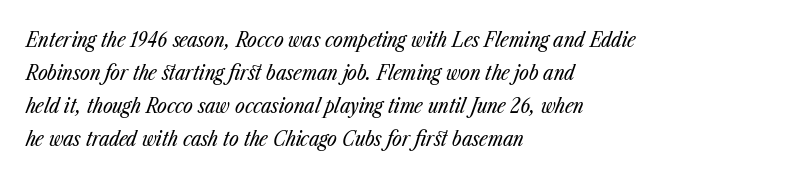
{"italic": "yes", "lean": "right", "slant_degrees": 23, "bold": "no", "underline": "no", "align": "left", "line_spacing": "normal", "line_spacing_ratio": 1.57, "letter_spacing": "normal", "letter_spacing_em": 0.0, "glyph_px": 21}
